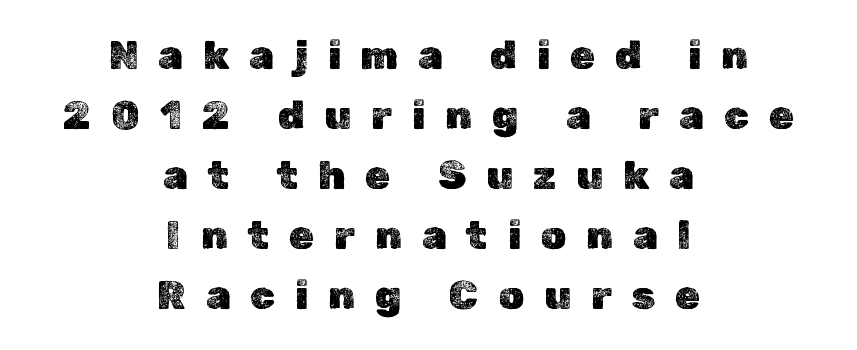
The lettering stays uniformly vertical, giving the passage a roman look. Each new line begins a customary step beneath the previous one. Is the block centered? Yes — each line is placed symmetrically about the middle. The baseline area is clear. Each letter keeps its own natural width here, so spacing adapts to shape. Caption: expanded tracking, letters set apart.
